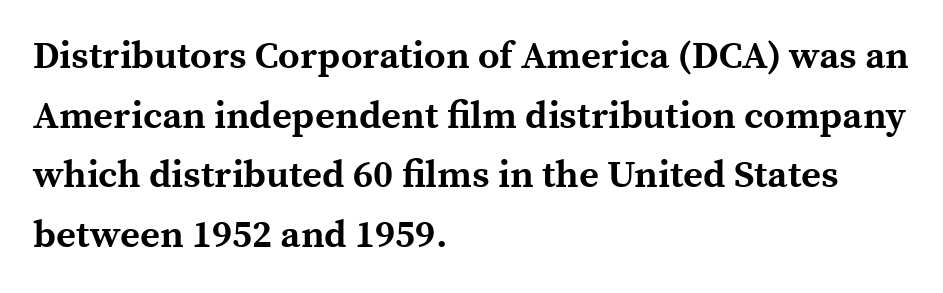
The image shows 38 px bold serif type, upright; set left-aligned, normal line spacing (1.57x), normal letter spacing, not underlined; a medium x-height.
